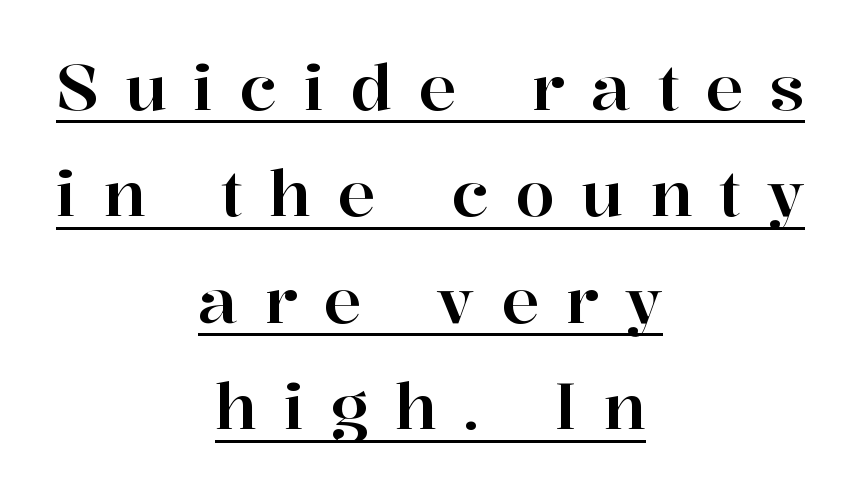
{"serif": "yes", "italic": "no", "width": "normal", "stroke_contrast": "high", "x_height": "medium", "monospaced": "no", "underline": "yes", "align": "center", "line_spacing": "normal", "line_spacing_ratio": 1.69, "letter_spacing": "wide", "letter_spacing_em": 0.42, "glyph_px": 63}
